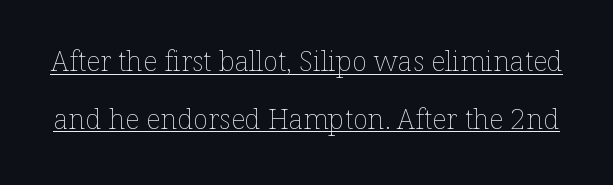
The image shows 28 px thin type, upright; set loose line spacing (2.06x), normal letter spacing, underlined; low stroke contrast and a medium x-height.
